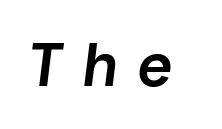
{"italic": "yes", "lean": "right", "slant_degrees": 7, "bold": "semi", "weight": "semibold", "width": "normal", "stroke_contrast": "low", "x_height": "medium", "monospaced": "no", "underline": "no", "letter_spacing": "wide", "letter_spacing_em": 0.29, "glyph_px": 62}
